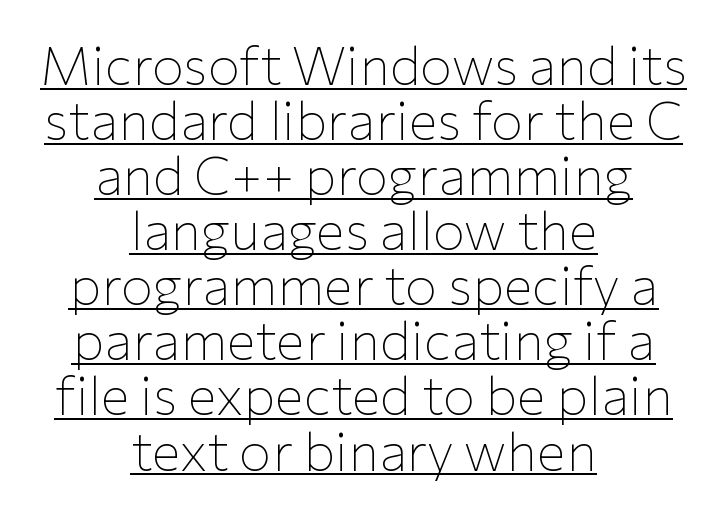
{"serif": "no", "italic": "no", "bold": "no", "weight": "thin", "width": "normal", "stroke_contrast": "low", "x_height": "medium", "monospaced": "no", "underline": "yes", "align": "center", "line_spacing": "tight", "line_spacing_ratio": 1.02, "letter_spacing": "normal", "letter_spacing_em": 0.0, "glyph_px": 54}
